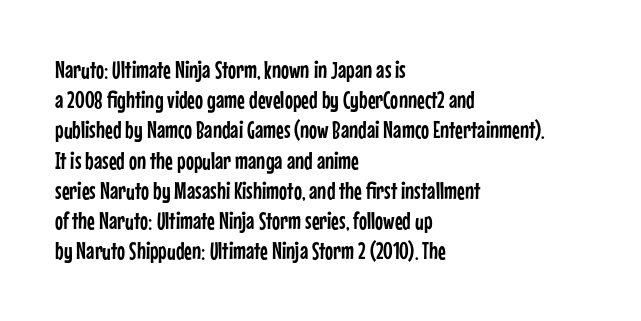
The image shows 24 px text type, upright; set left-aligned, normal line spacing (1.26x), normal letter spacing, not underlined.
